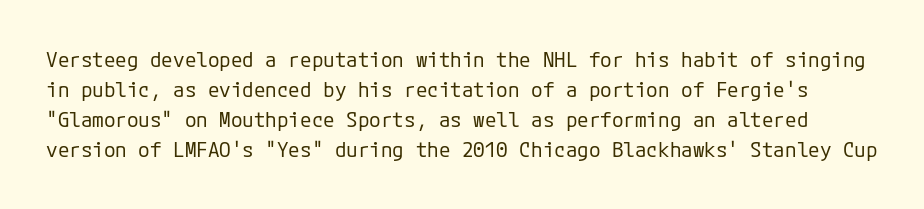
Characters follow at the spacing the type designer built in. A bare baseline throughout the passage. Quick note: not italic, upright. The block of text has a typical density, with ordinary space between rows.
